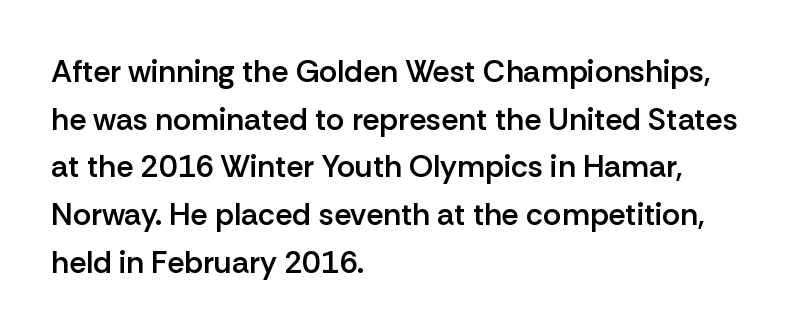
Q: Is the text bold? A: Semi-bold.
Q: Is the text italic (slanted)? A: No, it is upright.
Q: Is the typeface a serif or a sans-serif typeface? A: Sans-serif.
Q: Is the text underlined? A: No.
Q: How is the paragraph aligned? A: Left-aligned.
Q: Is the spacing between letters normal or unusually wide? A: Normal.
Q: Is the spacing between lines tight, normal or loose? A: Normal.
Q: Width (condensed, normal, or wide)? A: Normal.
Q: Stroke contrast? A: Low.
Q: x-height? A: Medium.
Q: Monospaced? A: No.
